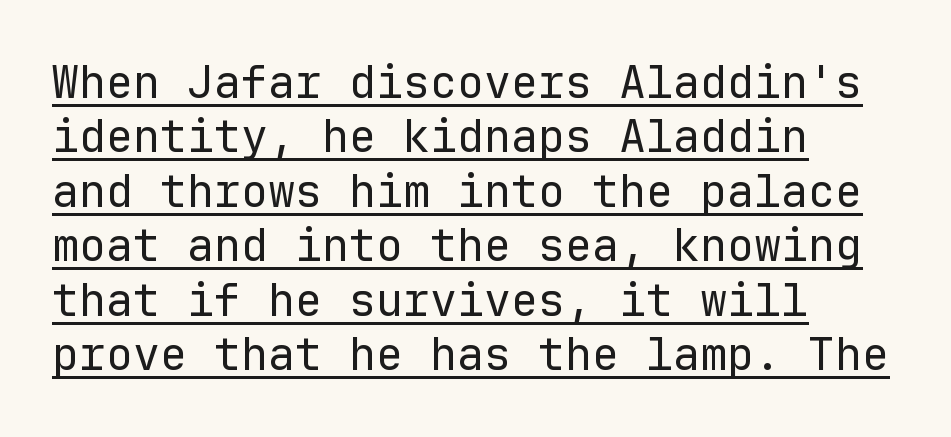
The image shows 45 px regular-weight sans-serif type, upright, monospaced; set left-aligned, line spacing 1.21x, normal letter spacing, underlined; low stroke contrast and a medium x-height.
